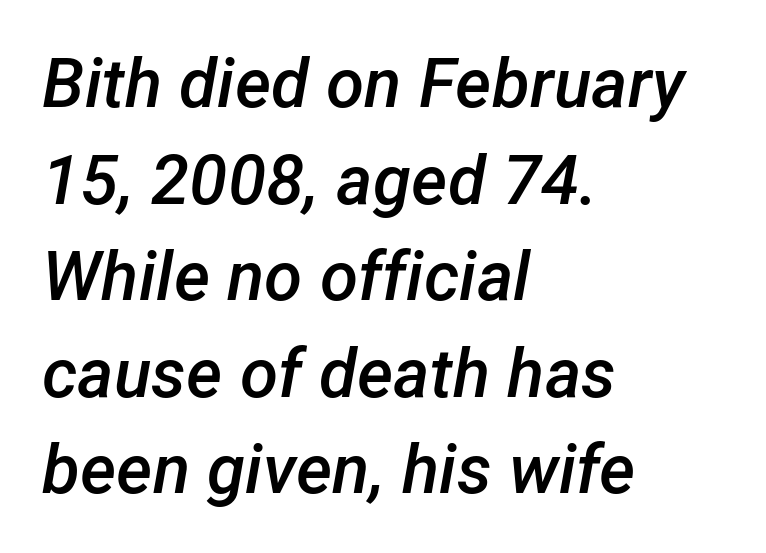
These lines are rendered in a variable-pitch font. Vertical spacing — default. These lines stack with their left ends in a neat column. Observe the ordinary spacing: letters are neighbours, not strangers. The font's italic variant was chosen for this text. The glyphs have the mass of a demibold cut, below bold.
